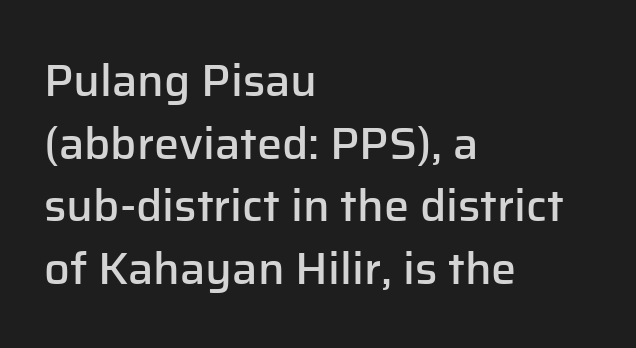
Regarding serifs, this sample does without them. Honestly, the row spacing looks completely unremarkable. This sample uses an upright cut, with every glyph sitting square on the baseline. The face used here is rendered with its standard letterfit. Caption: multi-line text, flush left, ragged right. Spacing verdict: proportional, widths tailored to each character.
